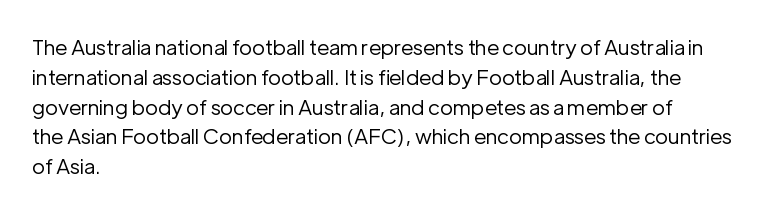
Quick note: interline space is typical. Nothing unusual about the tracking: characters are spaced as the font intends. Unmarked baselines from the first word to the last. No italicization has been applied; the sample stays upright.
